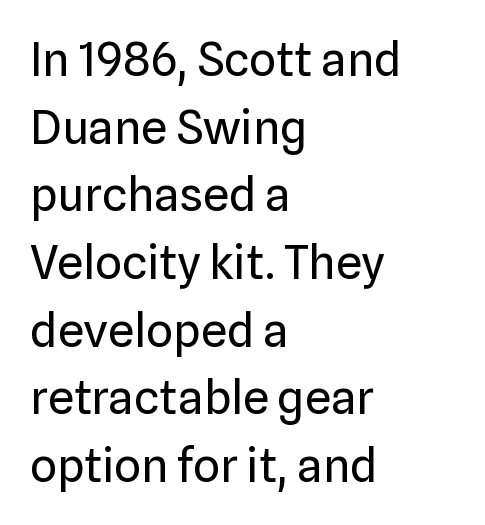
{"serif": "no", "italic": "no", "bold": "no", "weight": "regular", "width": "normal", "stroke_contrast": "low", "x_height": "medium", "monospaced": "no", "underline": "no", "align": "left", "line_spacing": "normal", "line_spacing_ratio": 1.44, "letter_spacing": "normal", "letter_spacing_em": 0.0, "glyph_px": 47}
